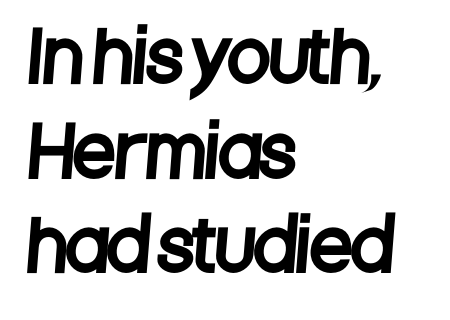
The image shows 69 px condensed sans-serif type; set left-aligned, normal line spacing (1.37x), normal letter spacing, not underlined; low stroke contrast and a large x-height.
